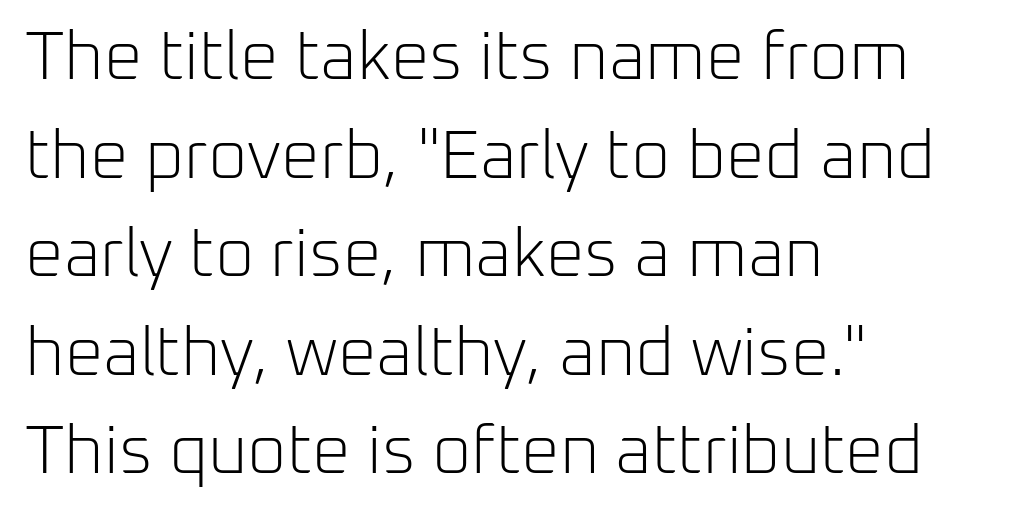
Q: Is the text bold? A: No.
Q: Is the text italic (slanted)? A: No, it is upright.
Q: Is the typeface a serif or a sans-serif typeface? A: Sans-serif.
Q: Is the text underlined? A: No.
Q: How is the paragraph aligned? A: Left-aligned.
Q: Is the spacing between letters normal or unusually wide? A: Normal.
Q: Is the spacing between lines tight, normal or loose? A: Normal.
Q: Width (condensed, normal, or wide)? A: Normal.
Q: Stroke contrast? A: Low.
Q: x-height? A: Medium.
Q: Monospaced? A: No.
